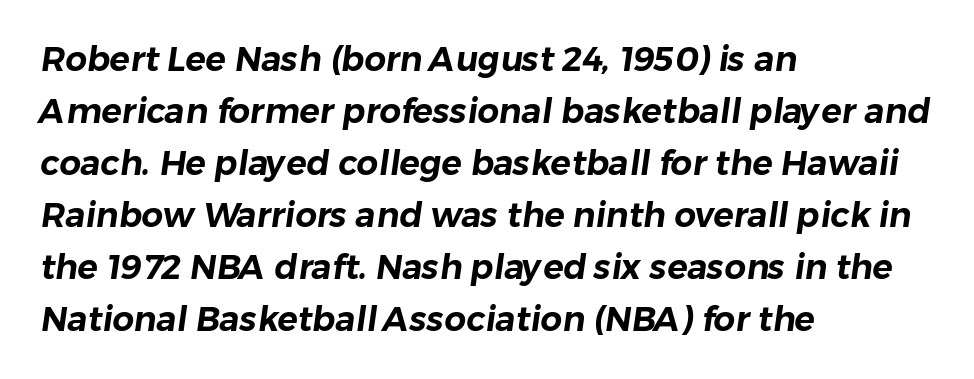
The image shows 34 px sans-serif type; set left-aligned, normal line spacing (1.53x), normal letter spacing, not underlined; low stroke contrast and a medium x-height.
